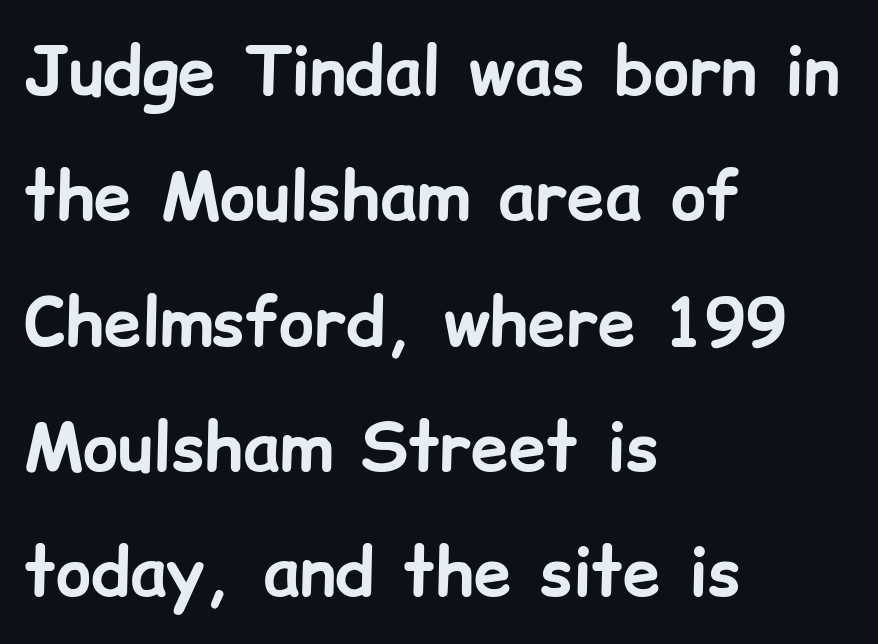
What weight is shown? A full bold with thick strokes. Teacher's note: observe the even left margin — that is flush-left alignment. Looks like regular typesetting: each glyph gets only the width it needs. The characters display no serif detailing; their extremities are plain. The space directly below the letters is spotless.
